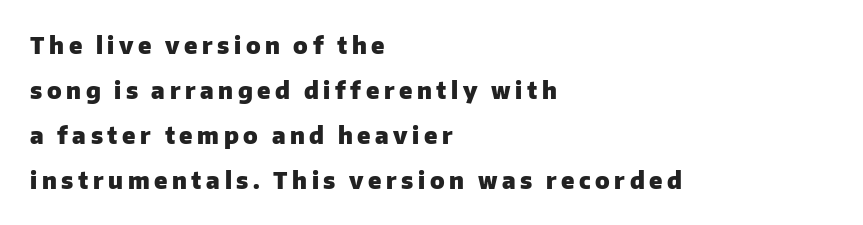
Unlike italic type, these characters show no tilt at all. Caption: multi-line text, flush left, ragged right. Is there much room between lines? Yes — plenty of vertical air separates them. Descenders hang freely into open space. In terms of letterspacing, this is a distinctly airy, spread setting.
